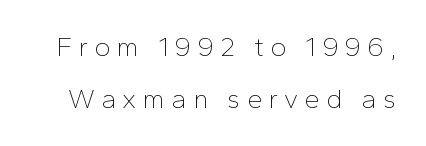
The zone under the glyphs is completely vacant. The space between consecutive lines is lavish. There is plenty of visible air inserted between adjacent glyphs. Bold? No — there's no thickening of the strokes.
